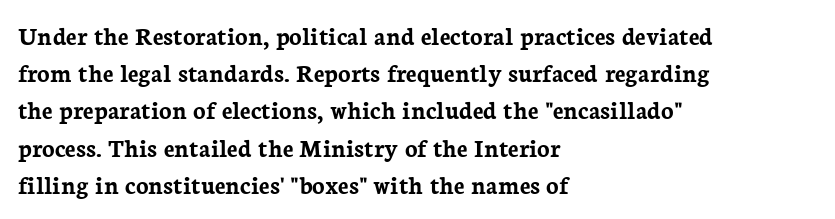
{"italic": "no", "bold": "yes", "underline": "no", "align": "left", "line_spacing": "normal", "line_spacing_ratio": 1.43, "letter_spacing": "normal", "letter_spacing_em": 0.0, "glyph_px": 26}
